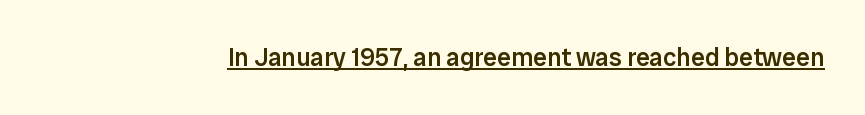
Q: Is the text bold? A: Semi-bold.
Q: Is the text italic (slanted)? A: No, it is upright.
Q: Is the text underlined? A: Yes.
Q: Is the spacing between letters normal or unusually wide? A: Normal.
